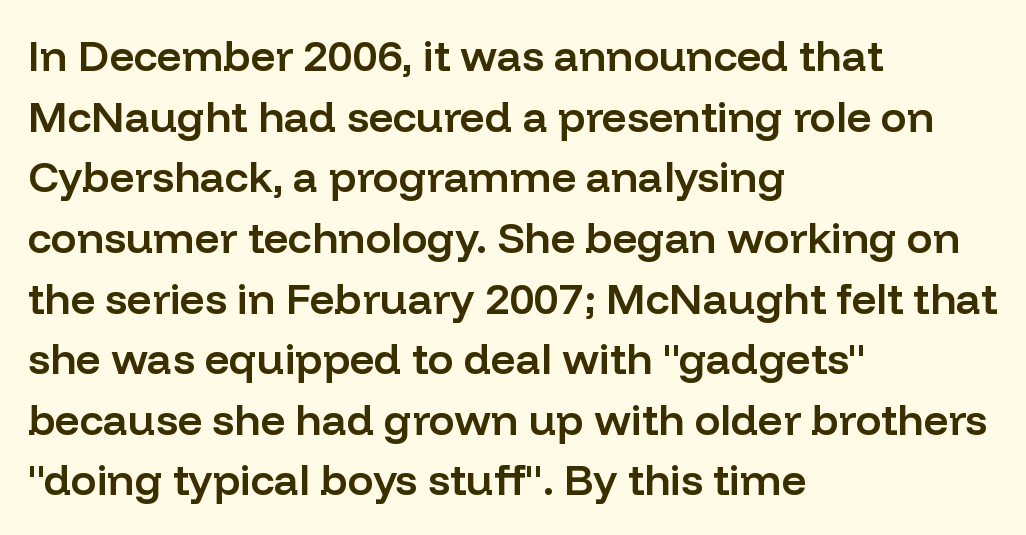
Q: Is the text bold? A: Semi-bold.
Q: Is the text italic (slanted)? A: No, it is upright.
Q: Is the typeface a serif or a sans-serif typeface? A: Sans-serif.
Q: Is the text underlined? A: No.
Q: How is the paragraph aligned? A: Left-aligned.
Q: Is the spacing between letters normal or unusually wide? A: Normal.
Q: Is the spacing between lines tight, normal or loose? A: Normal.
Q: Width (condensed, normal, or wide)? A: Normal.
Q: Stroke contrast? A: Low.
Q: x-height? A: Medium.
Q: Monospaced? A: No.
